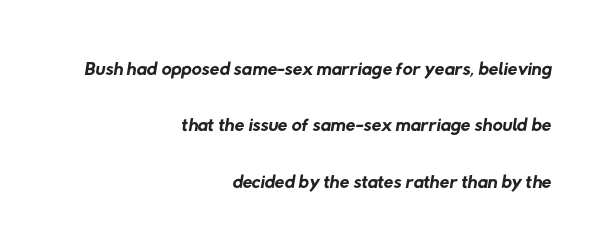
{"serif": "no", "bold": "no", "weight": "regular", "width": "normal", "stroke_contrast": "low", "x_height": "medium", "monospaced": "no", "underline": "no", "align": "right", "line_spacing": "loose", "line_spacing_ratio": 2.01, "letter_spacing": "normal", "letter_spacing_em": 0.0, "glyph_px": 28}
